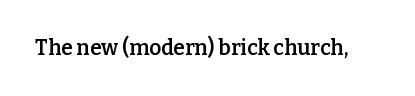
Q: Is the text bold? A: Semi-bold.
Q: Is the text italic (slanted)? A: No, it is upright.
Q: Is the text underlined? A: No.
Q: Is the spacing between letters normal or unusually wide? A: Normal.
